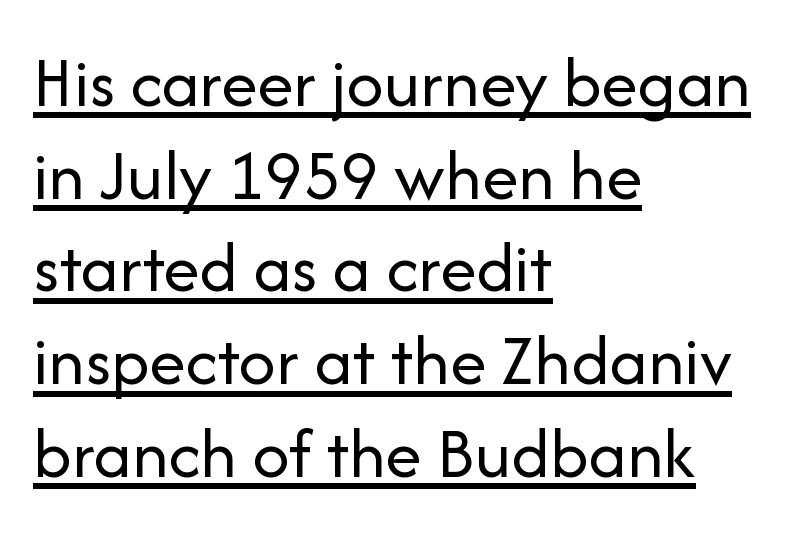
{"serif": "no", "italic": "no", "bold": "no", "weight": "regular", "width": "normal", "stroke_contrast": "low", "x_height": "medium", "monospaced": "no", "underline": "yes", "align": "left", "line_spacing": "normal", "line_spacing_ratio": 1.27, "letter_spacing": "normal", "letter_spacing_em": 0.0, "glyph_px": 73}
